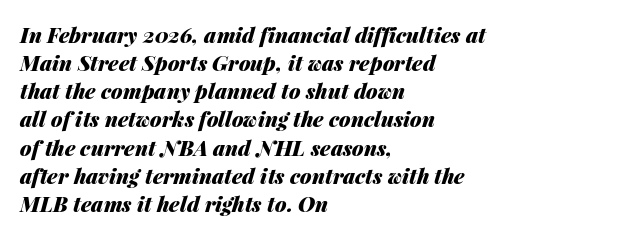
A student would call this left alignment; a typographer would say flush left, rag right. The face used here is rendered with its standard letterfit. Posture: slanted. The vertical gap from one line to the next is medium. In terms of weight, the rendering is a true, heavy bold. This rendering features lettering with no underline.
